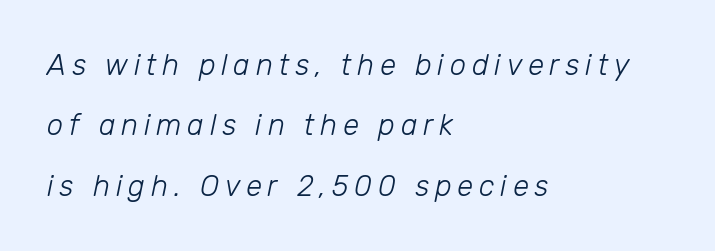
The image shows 29 px light type, italic (leaning right); set left-aligned, loose line spacing (2.08x), unusually wide letter spacing (+0.2 em), not underlined; low stroke contrast and a medium x-height.
